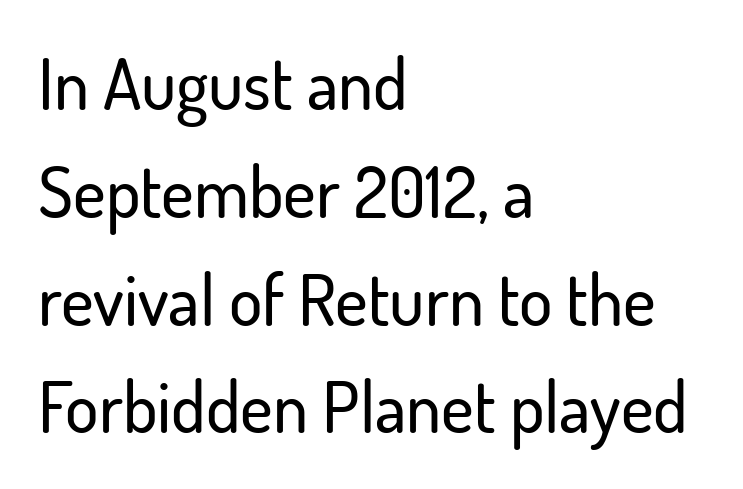
Q: Is the text italic (slanted)? A: No, it is upright.
Q: Is the typeface a serif or a sans-serif typeface? A: Sans-serif.
Q: Is the text underlined? A: No.
Q: How is the paragraph aligned? A: Left-aligned.
Q: Is the spacing between letters normal or unusually wide? A: Normal.
Q: Is the spacing between lines tight, normal or loose? A: Normal.
Q: Width (condensed, normal, or wide)? A: Normal.
Q: Stroke contrast? A: Low.
Q: x-height? A: Small.
Q: Monospaced? A: No.
